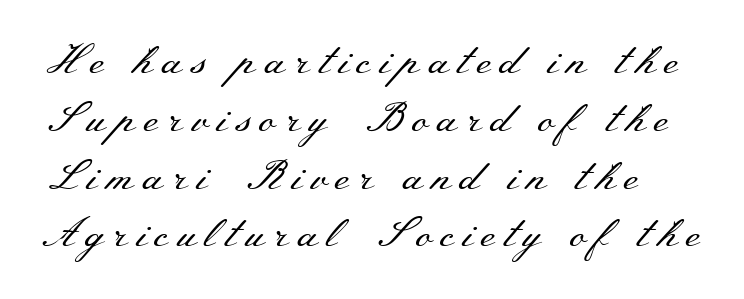
{"serif": "yes", "bold": "no", "weight": "regular", "width": "wide", "stroke_contrast": "medium", "x_height": "small", "monospaced": "no", "underline": "no", "align": "left", "line_spacing": "normal", "line_spacing_ratio": 1.41, "letter_spacing": "wide", "letter_spacing_em": 0.2, "glyph_px": 41}
